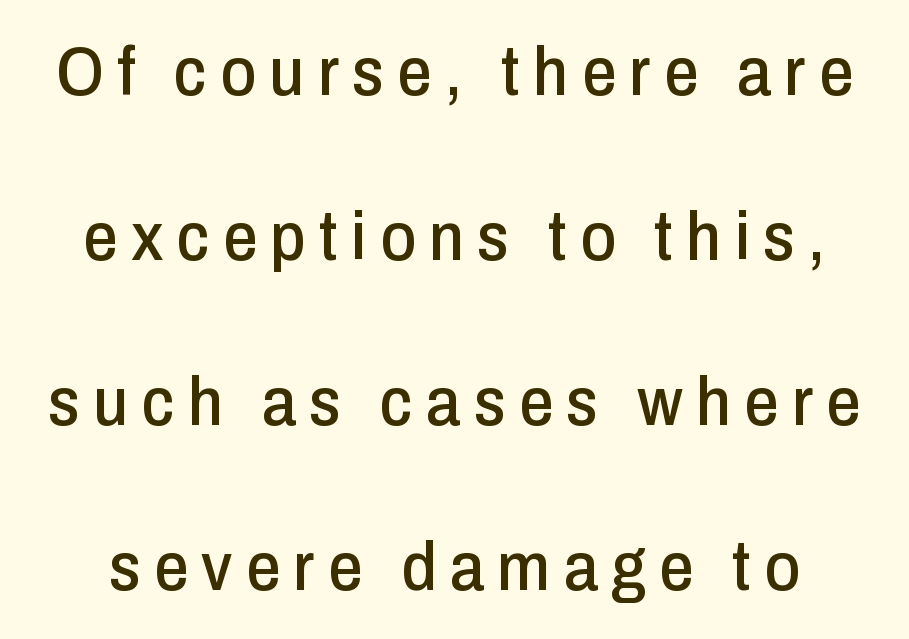
{"serif": "no", "italic": "no", "width": "condensed", "stroke_contrast": "low", "x_height": "medium", "monospaced": "no", "underline": "no", "line_spacing": "loose", "line_spacing_ratio": 2.39, "glyph_px": 69}
